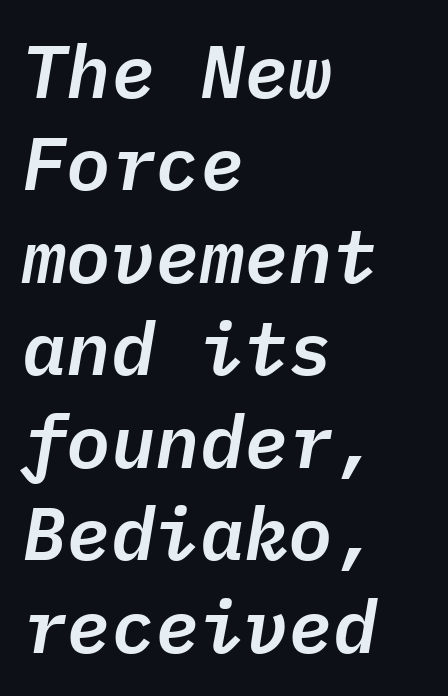
The image shows 74 px text type, italic (leaning right), monospaced; set left-aligned, normal line spacing (1.25x), normal letter spacing, not underlined; low stroke contrast and a medium x-height.
